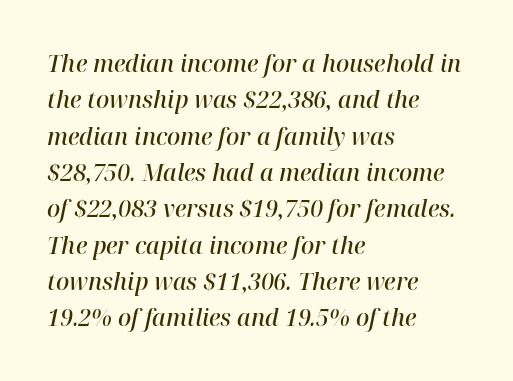
Q: Is the text bold? A: Semi-bold.
Q: Is the text italic (slanted)? A: Yes, it leans right by about 12 degrees.
Q: Is the text underlined? A: No.
Q: How is the paragraph aligned? A: Left-aligned.
Q: Is the spacing between letters normal or unusually wide? A: Normal.
Q: Is the spacing between lines tight, normal or loose? A: Normal.
